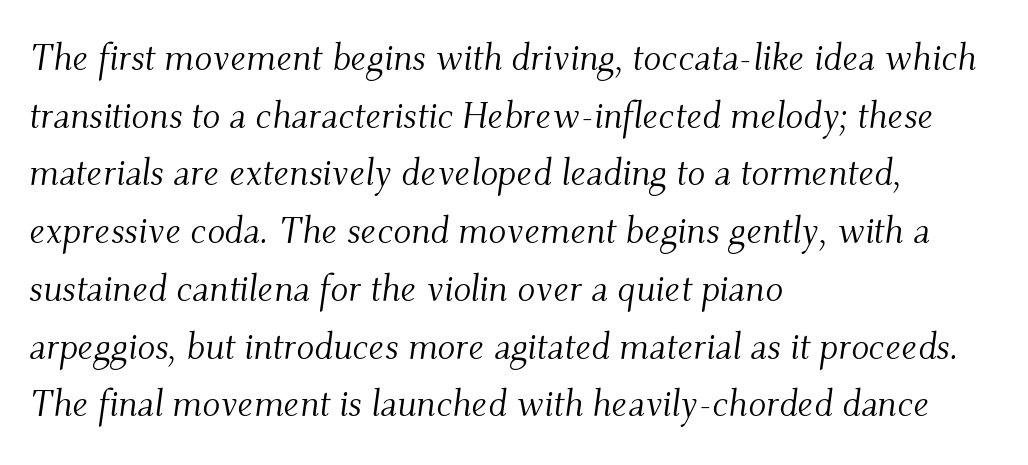
Q: Is the text bold? A: No.
Q: Is the text italic (slanted)? A: Yes, it leans right by about 9 degrees.
Q: Is the typeface a serif or a sans-serif typeface? A: Serif.
Q: Is the text underlined? A: No.
Q: How is the paragraph aligned? A: Left-aligned.
Q: Is the spacing between letters normal or unusually wide? A: Normal.
Q: Is the spacing between lines tight, normal or loose? A: Normal.
Q: Width (condensed, normal, or wide)? A: Normal.
Q: Stroke contrast? A: Medium.
Q: x-height? A: Small.
Q: Monospaced? A: No.
